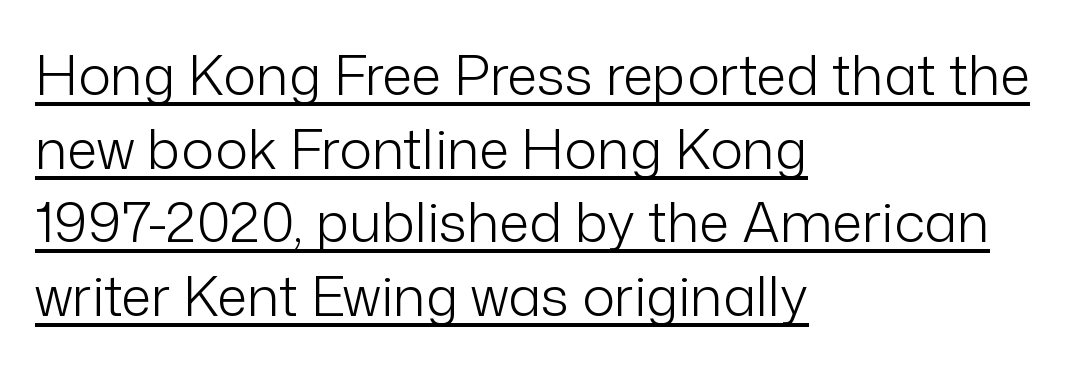
{"serif": "no", "italic": "no", "bold": "no", "weight": "light", "width": "normal", "stroke_contrast": "low", "x_height": "medium", "monospaced": "no", "underline": "yes", "align": "left", "line_spacing": "normal", "line_spacing_ratio": 1.34, "letter_spacing": "normal", "letter_spacing_em": 0.0, "glyph_px": 55}
